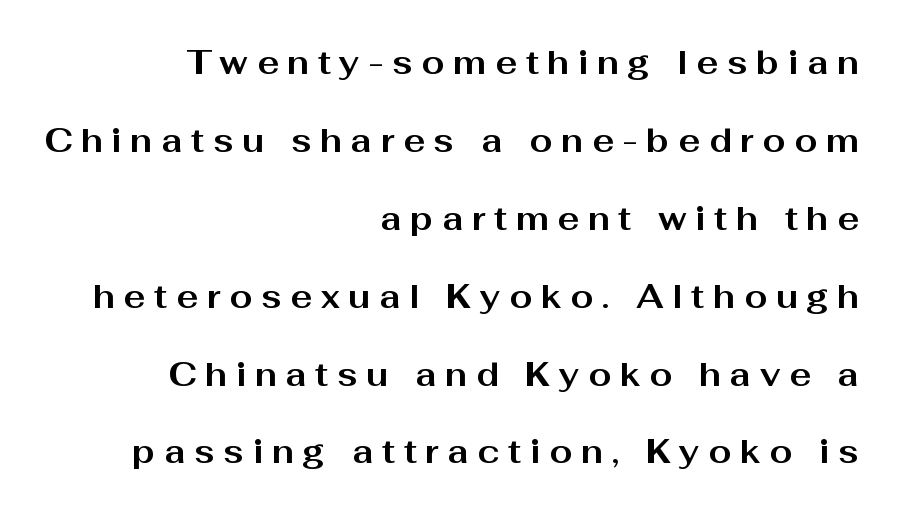
Q: Is the text bold? A: Yes.
Q: Is the text italic (slanted)? A: No, it is upright.
Q: Is the typeface a serif or a sans-serif typeface? A: Sans-serif.
Q: Is the text underlined? A: No.
Q: How is the paragraph aligned? A: Right-aligned.
Q: Is the spacing between letters normal or unusually wide? A: Unusually wide.
Q: Is the spacing between lines tight, normal or loose? A: Loose.
Q: Width (condensed, normal, or wide)? A: Wide.
Q: Stroke contrast? A: Medium.
Q: x-height? A: Medium.
Q: Monospaced? A: No.
